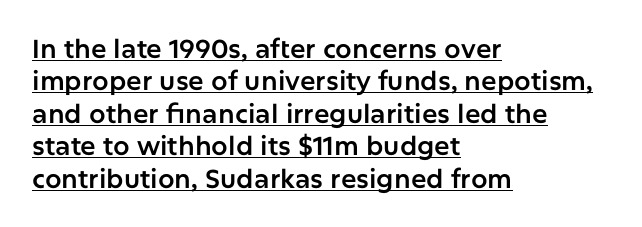
{"italic": "no", "underline": "yes", "align": "left", "line_spacing": "normal", "line_spacing_ratio": 1.25, "letter_spacing": "normal", "letter_spacing_em": 0.0, "glyph_px": 26}
